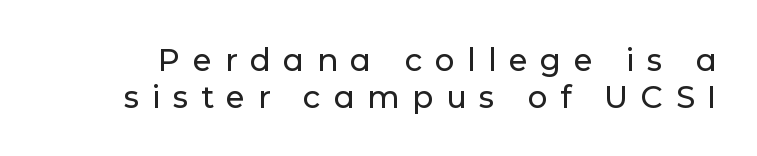
Is the letter spacing exaggerated? Yes — the characters are pushed far apart. Ordinary non-slanted type is in use. Nobody drew a line under any word here. The typeface chosen for these lines omits serifs. Do the characters align in a grid? No, the font is proportional.
